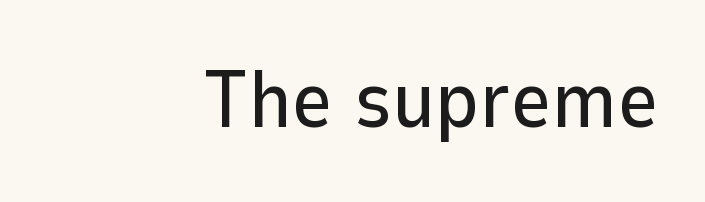
Q: Is the text italic (slanted)? A: No, it is upright.
Q: Is the typeface a serif or a sans-serif typeface? A: Sans-serif.
Q: Is the text underlined? A: No.
Q: How is the paragraph aligned? A: Right-aligned.
Q: Is the spacing between letters normal or unusually wide? A: Normal.
Q: Width (condensed, normal, or wide)? A: Normal.
Q: Stroke contrast? A: Low.
Q: x-height? A: Medium.
Q: Monospaced? A: No.
